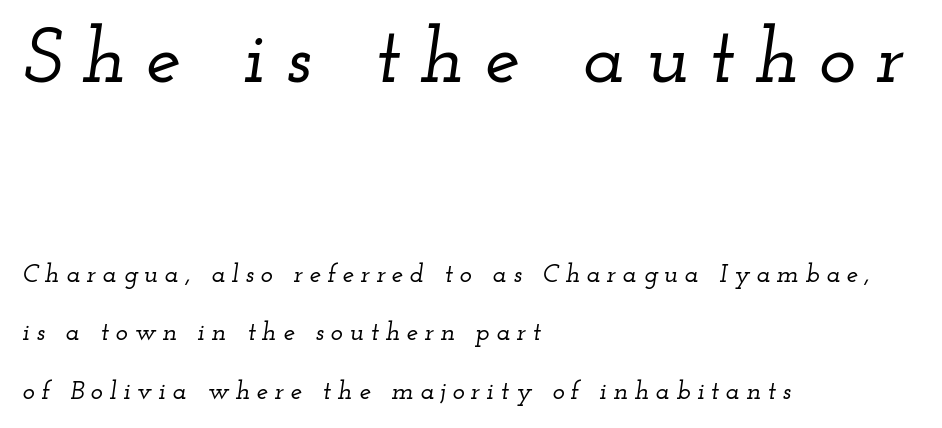
The designer gave the opening block more size than the closing block. Casual observation: everything's shoved over to the left. It's the slanting kind of type. The area under the type is left untouched. Tracking here is generous; glyphs stand well apart from one another. Proportional: the letters do not fall into vertical columns.
